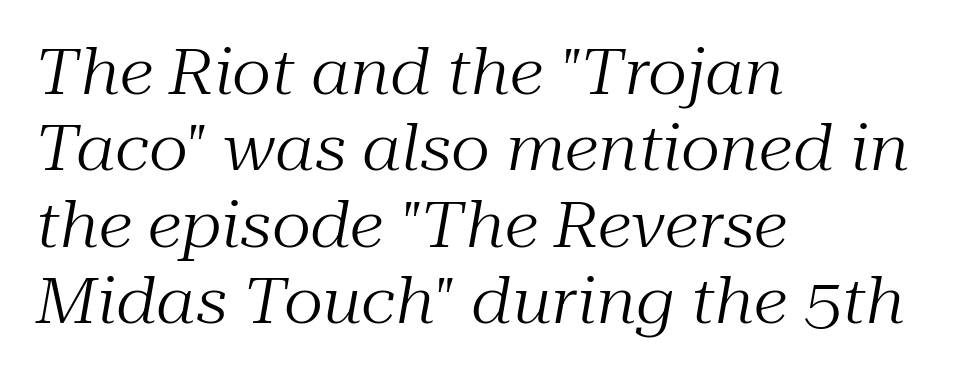
Q: Is the text bold? A: No.
Q: Is the text italic (slanted)? A: Yes, it leans right by about 10 degrees.
Q: Is the typeface a serif or a sans-serif typeface? A: Serif.
Q: Is the text underlined? A: No.
Q: How is the paragraph aligned? A: Left-aligned.
Q: Is the spacing between letters normal or unusually wide? A: Normal.
Q: Width (condensed, normal, or wide)? A: Normal.
Q: Stroke contrast? A: Medium.
Q: x-height? A: Medium.
Q: Monospaced? A: No.
